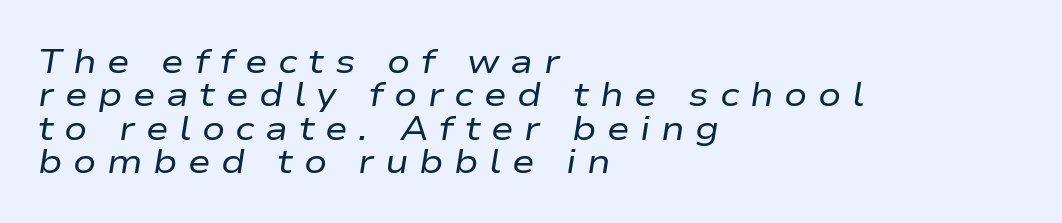
Is this a fixed-width face? No — the glyphs have proportional, varying widths. Line spacing here is tight. The horizontal fit of the characters is loose and conspicuously gappy. Descenders hang freely into open space. This sample is left-justified, so line endings fall wherever the words run out. Vertical stems look standard width or narrower in stroke.
